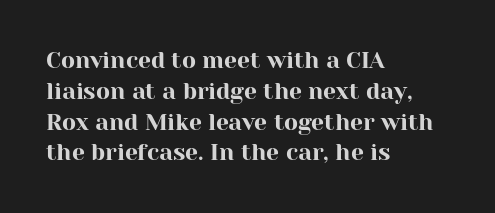
The glyphs are unaccompanied by any horizontal stroke below them. Quick note: not italic, upright. Each word holds together tightly as a unit, with standard inter-letter gaps. The paragraph shown leans on its left margin. Does the leading feel generous? No, just average.
